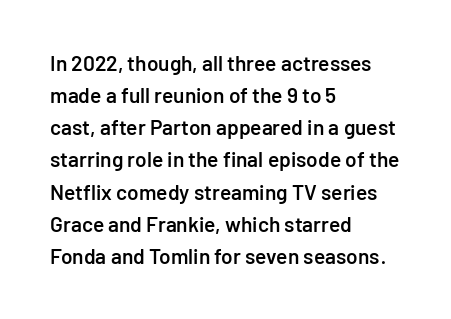
Regular leading. This sample is left-justified, so line endings fall wherever the words run out. Honestly, the letter spacing is just normal — you wouldn't notice it. The glyphs are unaccompanied by any horizontal stroke below them. Every letter is mildly thick-stroked: semibold rather than bold.
